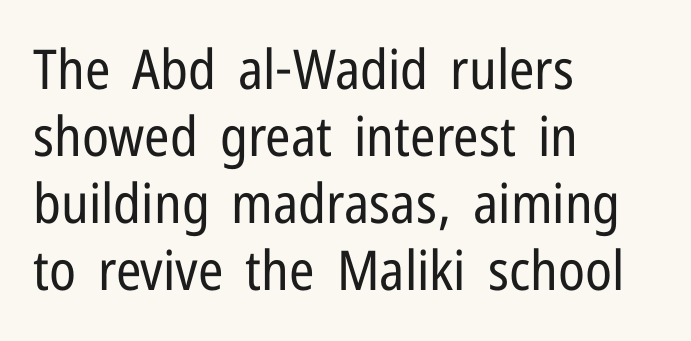
The image shows 55 px regular-weight, condensed sans-serif type, upright; set left-aligned, line spacing 1.22x, normal letter spacing, not underlined; low stroke contrast and a medium x-height.
